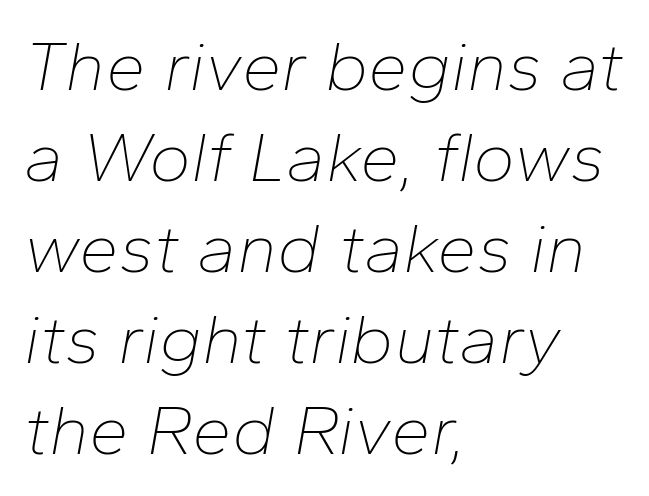
Q: Is the text bold? A: No.
Q: Is the text italic (slanted)? A: Yes, it leans right by about 10 degrees.
Q: Is the text underlined? A: No.
Q: How is the paragraph aligned? A: Left-aligned.
Q: Is the spacing between letters normal or unusually wide? A: Normal.
Q: Is the spacing between lines tight, normal or loose? A: Normal.
Q: Width (condensed, normal, or wide)? A: Normal.
Q: Stroke contrast? A: Low.
Q: x-height? A: Medium.
Q: Monospaced? A: No.
